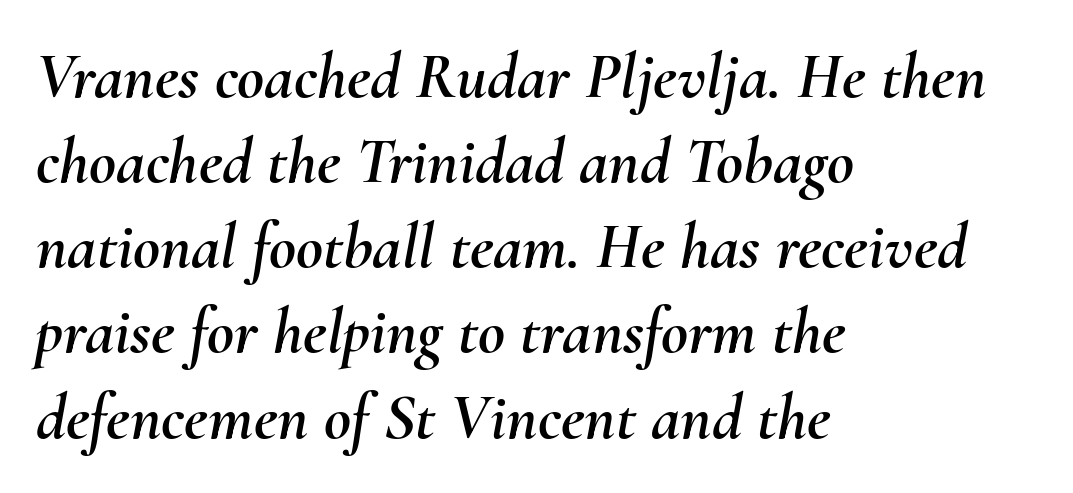
The image shows 66 px text type, italic (leaning right); set left-aligned, normal line spacing (1.29x), normal letter spacing, not underlined; medium stroke contrast and a small x-height.
